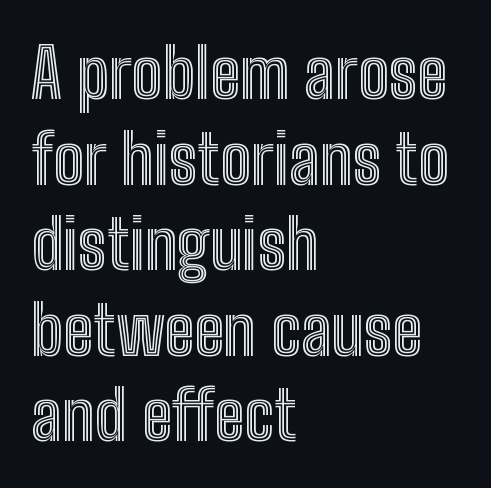
The image shows 69 px condensed type, upright; set left-aligned, line spacing 1.24x, normal letter spacing, not underlined; a medium x-height.
